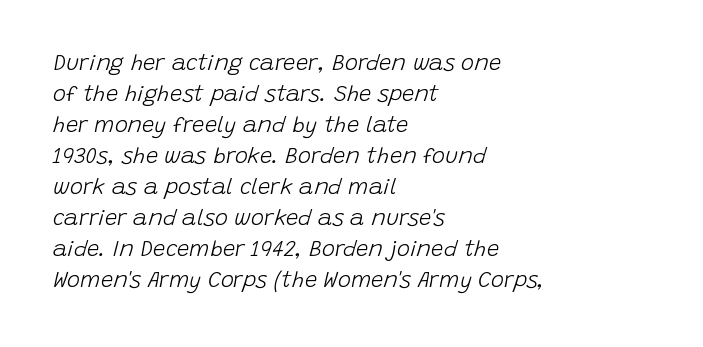
Where is the straight margin? On the left. You could call the tracking neutral — neither tight nor loose. The block of text has a typical density, with ordinary space between rows. The passage shown is not bold in any degree.
